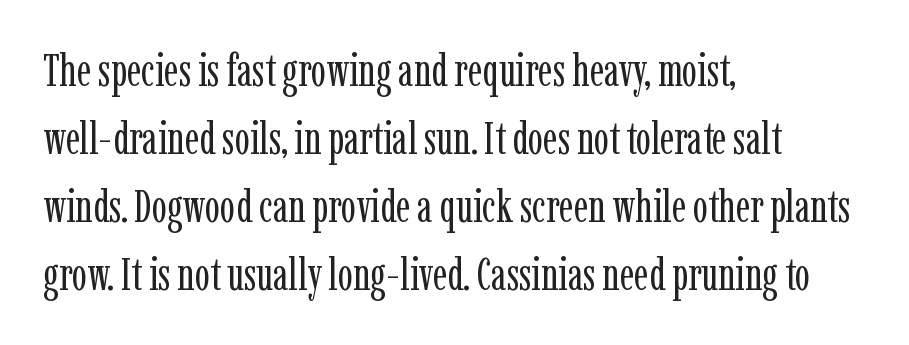
{"serif": "yes", "italic": "no", "bold": "no", "weight": "regular", "width": "condensed", "stroke_contrast": "low", "x_height": "medium", "monospaced": "no", "underline": "no", "align": "left", "line_spacing": "normal", "line_spacing_ratio": 1.51, "letter_spacing": "normal", "letter_spacing_em": 0.0, "glyph_px": 45}
